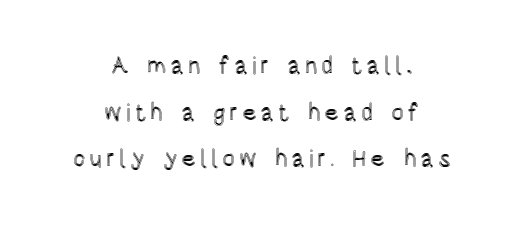
Every stem runs plumb, perpendicular to the baseline. The string is rendered with underlining switched off. These lines stack symmetrically, like a column narrowing and widening about its center. Airy leading.
